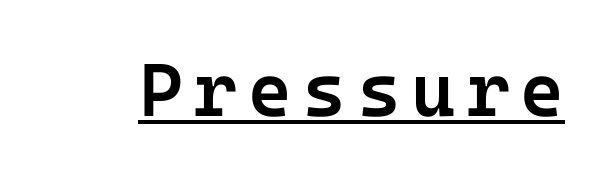
{"serif": "no", "italic": "no", "bold": "semi", "weight": "semibold", "width": "normal", "stroke_contrast": "low", "x_height": "medium", "underline": "yes", "glyph_px": 75}
